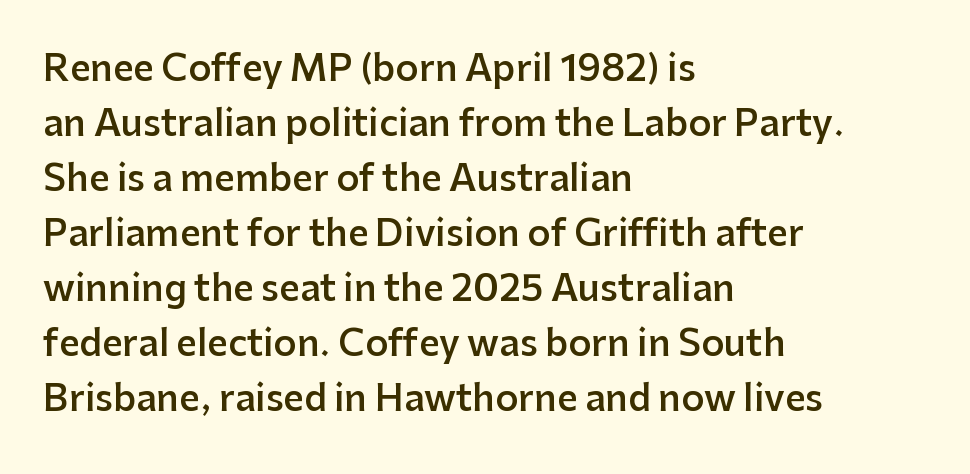
Each word holds together tightly as a unit, with standard inter-letter gaps. The passage shown is typed in a proportional face where columns would drift. Unmarked baselines from the first word to the last. A typesetter would mark this as roman, not italic. In CSS terms this would be text-align: left. The vertical gap from one line to the next is medium.
